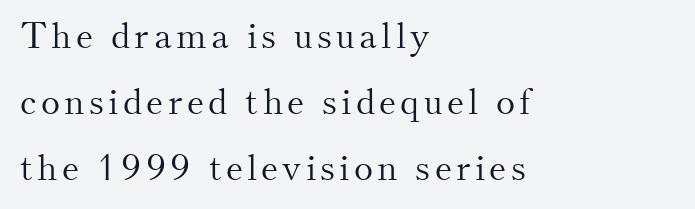
{"serif": "yes", "italic": "no", "bold": "no", "weight": "light", "width": "normal", "stroke_contrast": "medium", "x_height": "small", "monospaced": "no", "underline": "no", "align": "left", "line_spacing_ratio": 1.83, "glyph_px": 36}
